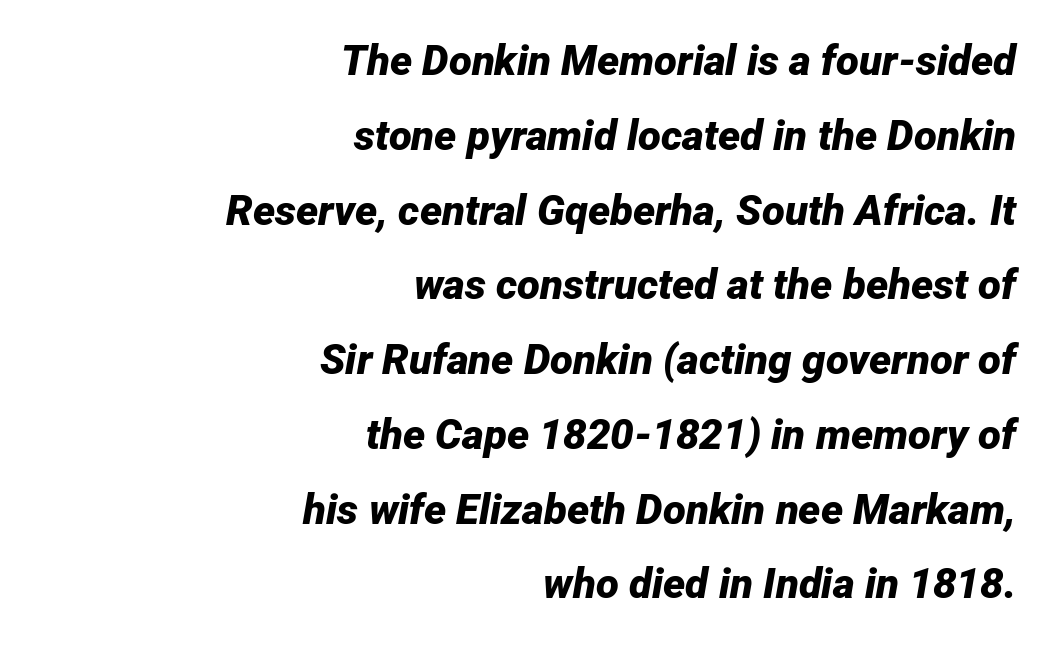
Q: Is the text bold? A: Yes.
Q: Is the text italic (slanted)? A: Yes, it leans right by about 12 degrees.
Q: Is the text underlined? A: No.
Q: How is the paragraph aligned? A: Right-aligned.
Q: Is the spacing between letters normal or unusually wide? A: Normal.
Q: Width (condensed, normal, or wide)? A: Normal.
Q: Stroke contrast? A: Low.
Q: x-height? A: Medium.
Q: Monospaced? A: No.
